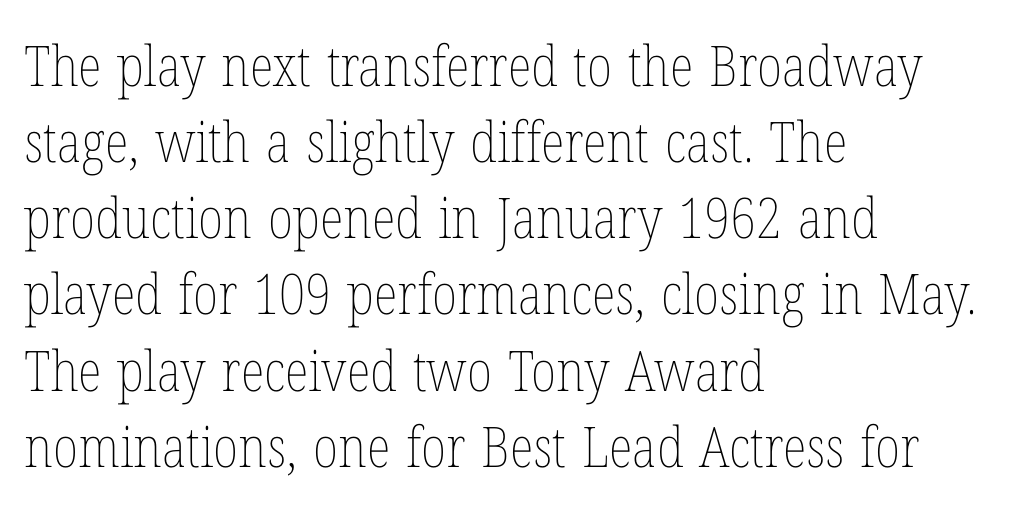
If you drew a ruler down the left edge, every line would touch it. Is there much room between lines? A standard amount, neither cramped nor airy. This is the regular roman posture of the typeface. The rendering uses natural spacing where letterforms have individual widths.
